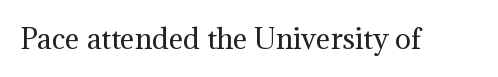
The image shows 27 px text type, upright; set normal letter spacing, not underlined.
